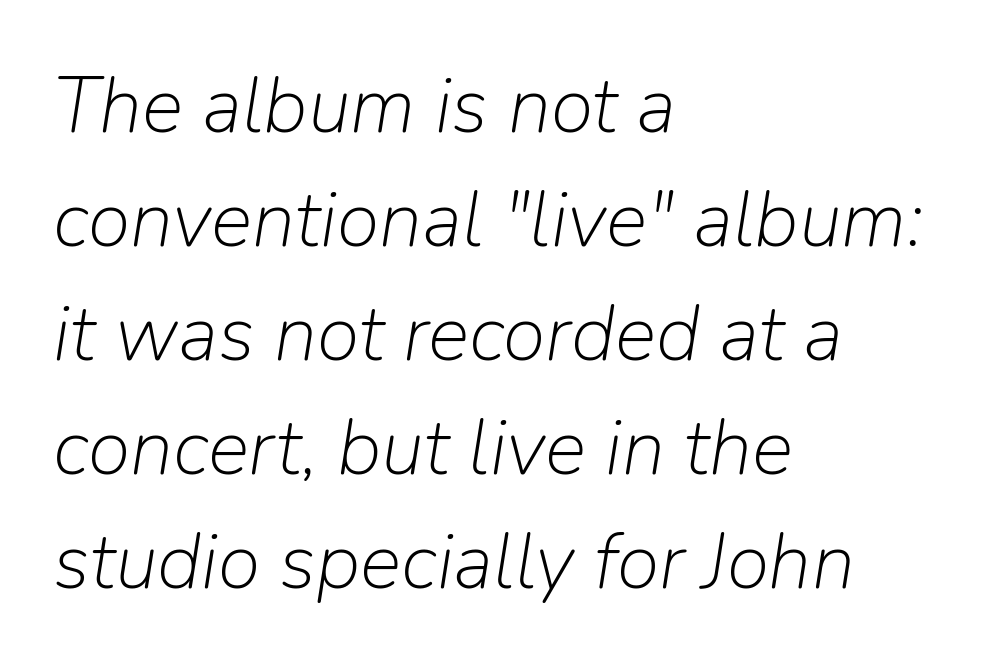
The image shows 78 px light type, italic (leaning right); set left-aligned, normal line spacing (1.46x), normal letter spacing, not underlined; low stroke contrast and a medium x-height.
